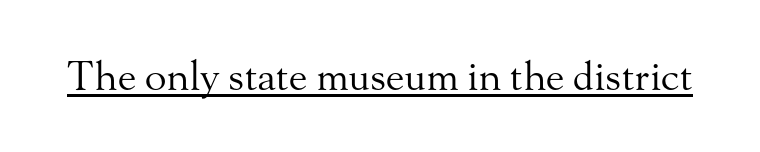
Glyph-to-glyph distance matches everyday printed text. Weight: in the light-to-regular range. In designer terms, the underline attribute is active on this setting. Proportional: the letters do not fall into vertical columns. A roman cut, with each character standing at attention.
